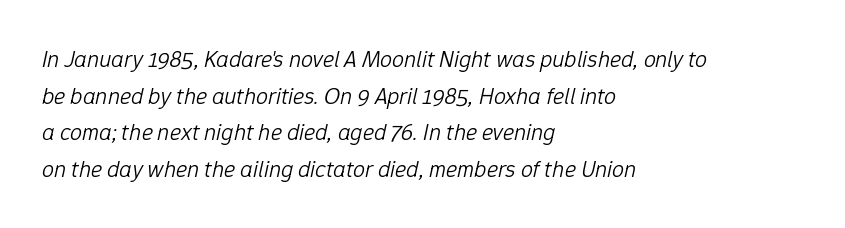
Q: Is the text bold? A: No.
Q: Is the text italic (slanted)? A: Yes, it leans right by about 12 degrees.
Q: Is the text underlined? A: No.
Q: How is the paragraph aligned? A: Left-aligned.
Q: Is the spacing between letters normal or unusually wide? A: Normal.
Q: Is the spacing between lines tight, normal or loose? A: Normal.
